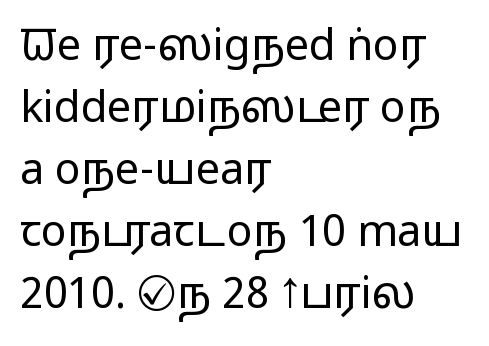
A roman cut, with each character standing at attention. How would I describe the line gaps? Plain and ordinary. Looks like regular typesetting: each glyph gets only the width it needs. The passage is arranged the way most books set body copy — flush left. Beneath every word, the page is bare.
